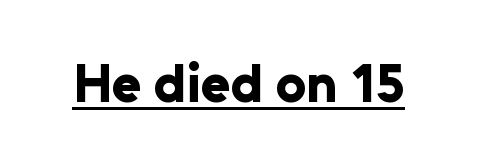
Q: Is the text bold? A: Yes.
Q: Is the text italic (slanted)? A: No, it is upright.
Q: Is the typeface a serif or a sans-serif typeface? A: Sans-serif.
Q: Is the text underlined? A: Yes.
Q: Is the spacing between letters normal or unusually wide? A: Normal.
Q: Width (condensed, normal, or wide)? A: Normal.
Q: Stroke contrast? A: Low.
Q: x-height? A: Medium.
Q: Monospaced? A: No.
